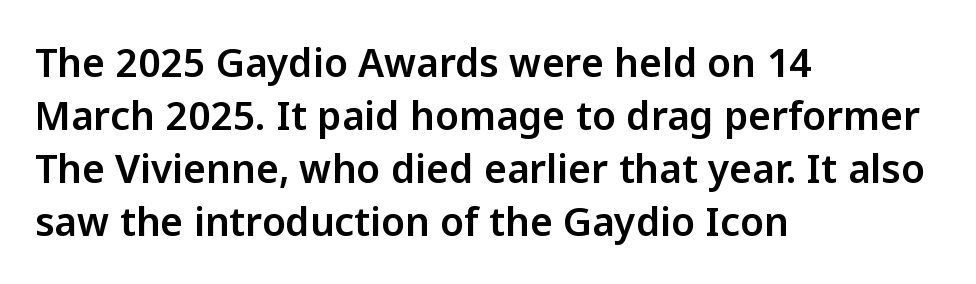
Q: Is the text italic (slanted)? A: No, it is upright.
Q: Is the typeface a serif or a sans-serif typeface? A: Sans-serif.
Q: Is the text underlined? A: No.
Q: How is the paragraph aligned? A: Left-aligned.
Q: Is the spacing between letters normal or unusually wide? A: Normal.
Q: Is the spacing between lines tight, normal or loose? A: Normal.
Q: Width (condensed, normal, or wide)? A: Normal.
Q: Stroke contrast? A: Low.
Q: x-height? A: Medium.
Q: Monospaced? A: No.
